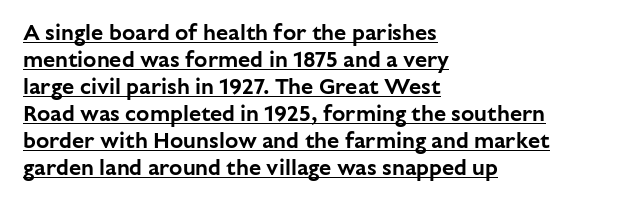
The image shows 22 px text type, upright; set left-aligned, line spacing 1.23x, normal letter spacing, underlined.
